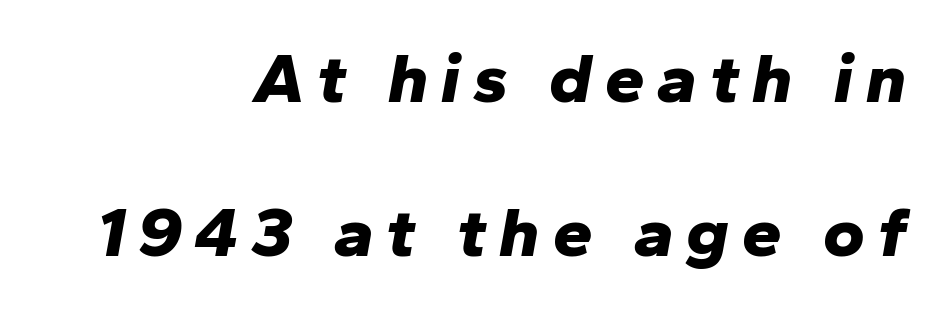
{"italic": "yes", "lean": "right", "slant_degrees": 10, "bold": "yes", "weight": "bold", "width": "normal", "stroke_contrast": "low", "x_height": "medium", "monospaced": "no", "underline": "no", "align": "right", "line_spacing": "loose", "line_spacing_ratio": 2.17, "glyph_px": 71}
